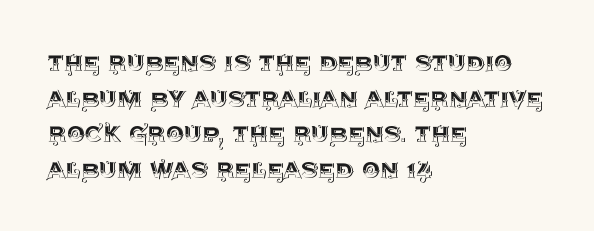
Rendered with straight, roman letterforms. Clear beneath every line of the passage. Leftover space on each line is placed entirely after the last word. Here the designer chose a conventional face with non-uniform glyph widths. Is the letter spacing exaggerated? No — it looks like the ordinary default.
